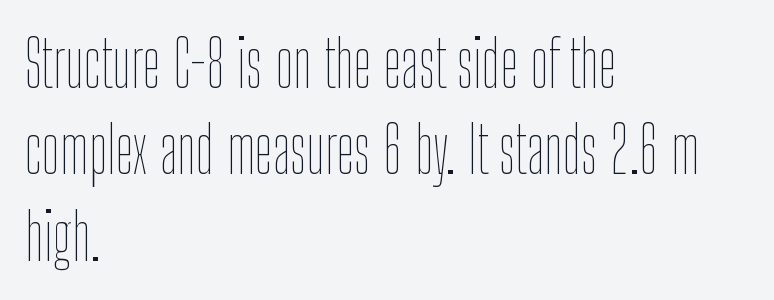
The image shows 64 px thin, condensed type, upright; set left-aligned, normal line spacing (1.35x), normal letter spacing, not underlined; low stroke contrast and a medium x-height.
